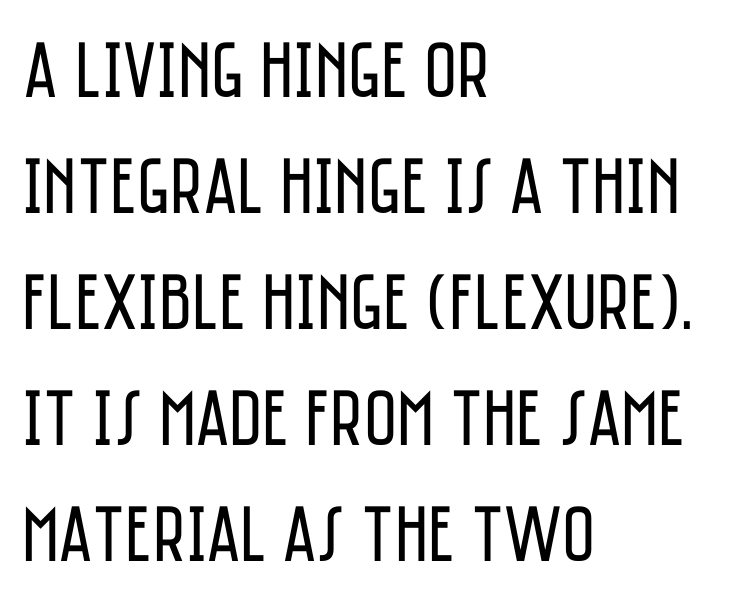
{"serif": "no", "italic": "no", "bold": "no", "weight": "regular", "width": "condensed", "stroke_contrast": "low", "x_height": "large", "monospaced": "no", "underline": "no", "align": "left", "line_spacing": "normal", "line_spacing_ratio": 1.45, "letter_spacing": "normal", "letter_spacing_em": 0.0, "glyph_px": 80}
